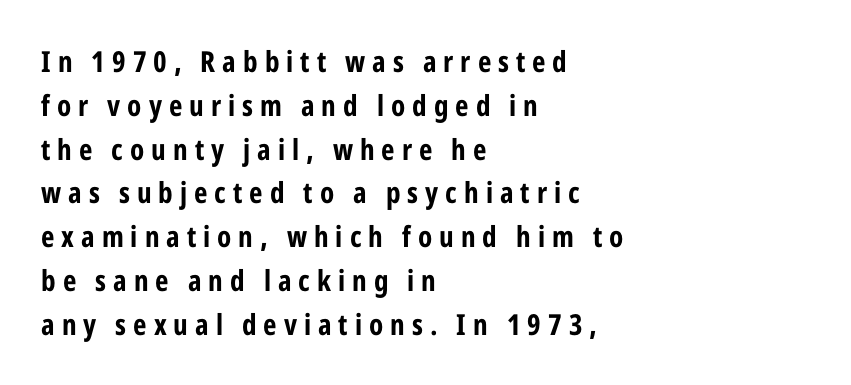
The letters are spread apart with noticeably loose tracking. These lines were composed using upright roman letters. Reading down the block, your eye returns to a fixed left position each line. The glyphs are unaccompanied by any horizontal stroke below them. The leading is moderate, giving the passage an even texture. A typesetter would call this proportional, since set widths differ per character.
